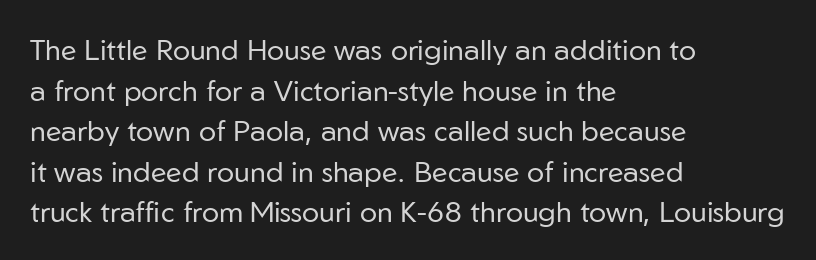
Q: Is the text bold? A: No.
Q: Is the text italic (slanted)? A: No, it is upright.
Q: Is the typeface a serif or a sans-serif typeface? A: Sans-serif.
Q: Is the text underlined? A: No.
Q: How is the paragraph aligned? A: Left-aligned.
Q: Is the spacing between letters normal or unusually wide? A: Normal.
Q: Is the spacing between lines tight, normal or loose? A: Normal.
Q: Width (condensed, normal, or wide)? A: Normal.
Q: Stroke contrast? A: Low.
Q: x-height? A: Medium.
Q: Monospaced? A: No.
